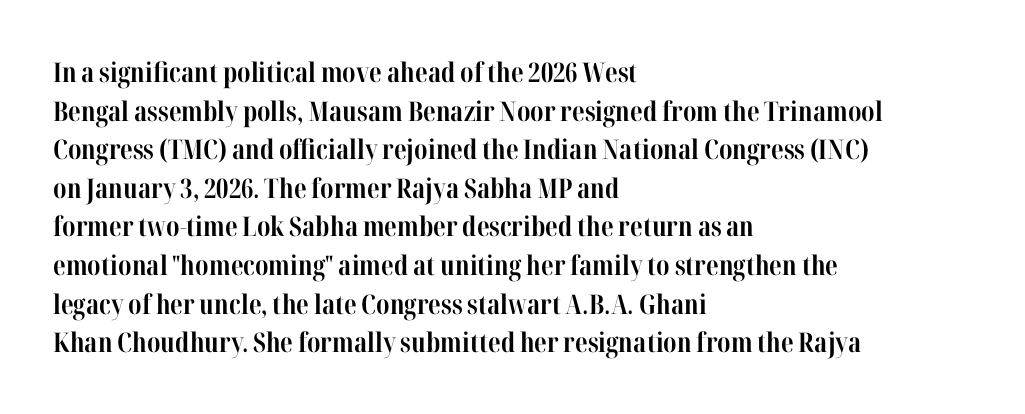
{"italic": "no", "bold": "yes", "underline": "no", "align": "left", "line_spacing": "normal", "line_spacing_ratio": 1.43, "letter_spacing": "normal", "letter_spacing_em": 0.0, "glyph_px": 27}
